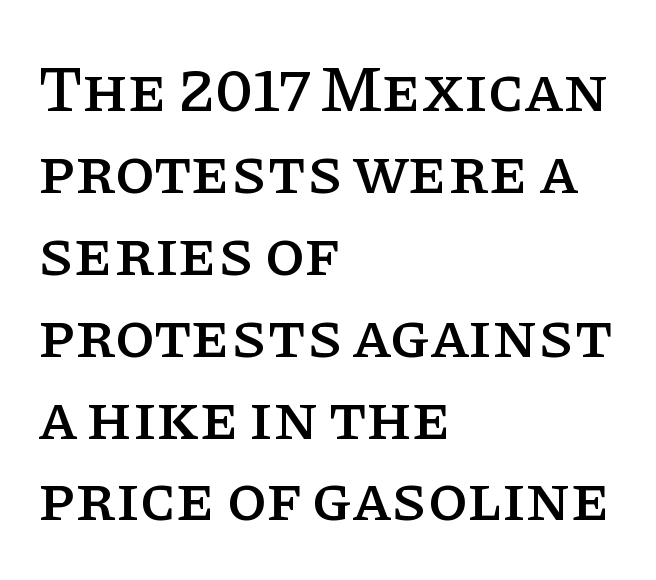
In terms of posture, this sample is upright. The rag falls on the right side of this text block. If you measured baseline to baseline, you'd find a middling distance. Observe the ordinary spacing: letters are neighbours, not strangers.
